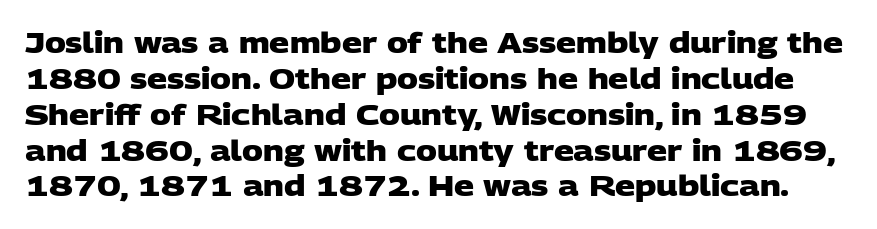
Q: Is the text bold? A: Yes.
Q: Is the typeface a serif or a sans-serif typeface? A: Sans-serif.
Q: Is the text underlined? A: No.
Q: Is the spacing between letters normal or unusually wide? A: Normal.
Q: Is the spacing between lines tight, normal or loose? A: Normal.
Q: Width (condensed, normal, or wide)? A: Wide.
Q: Stroke contrast? A: Low.
Q: x-height? A: Large.
Q: Monospaced? A: No.
